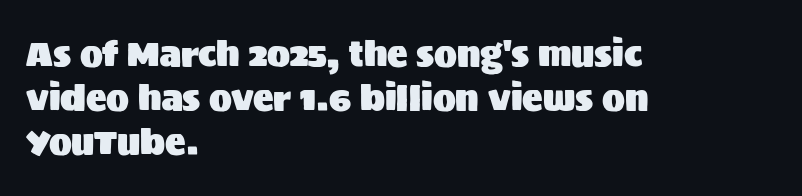
Character widths vary here, with narrow letters taking less room than wide ones. What kind of face is this? One without serifs — a sans. The lines in this sample share a left origin and differ only in where they stop. Italic? Not at all — the glyphs are vertical.
